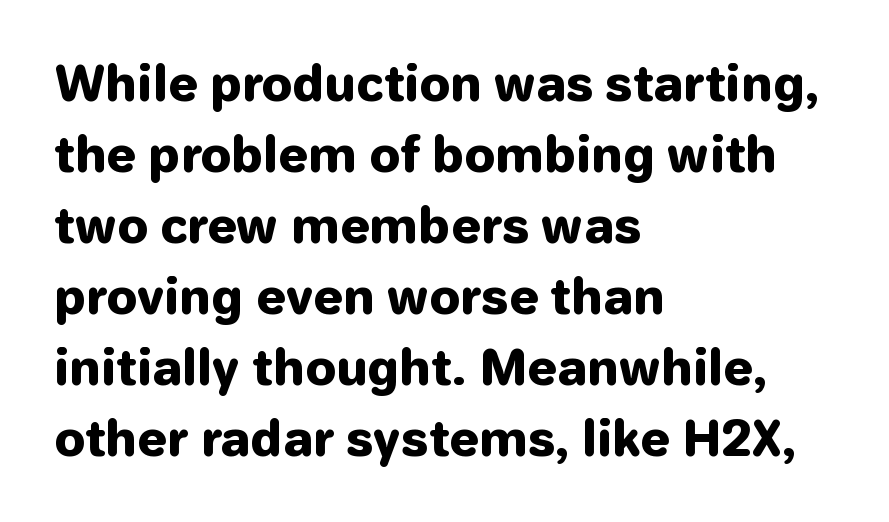
Q: Is the text bold? A: Yes.
Q: Is the text italic (slanted)? A: No, it is upright.
Q: Is the typeface a serif or a sans-serif typeface? A: Sans-serif.
Q: Is the text underlined? A: No.
Q: How is the paragraph aligned? A: Left-aligned.
Q: Is the spacing between letters normal or unusually wide? A: Normal.
Q: Is the spacing between lines tight, normal or loose? A: Normal.
Q: Width (condensed, normal, or wide)? A: Normal.
Q: Stroke contrast? A: Low.
Q: x-height? A: Medium.
Q: Monospaced? A: No.
